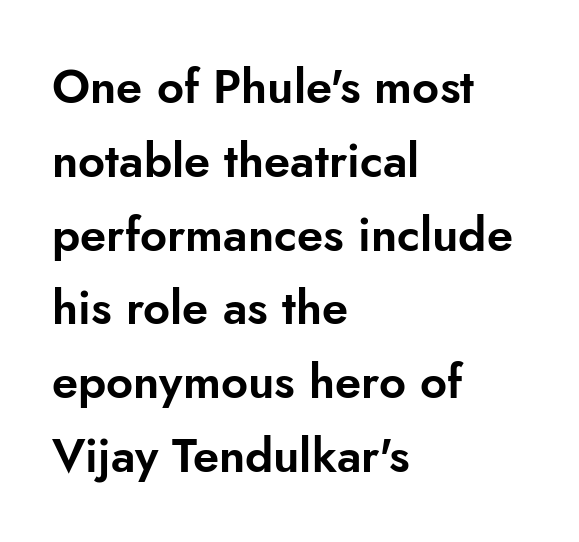
{"serif": "no", "italic": "no", "width": "normal", "stroke_contrast": "low", "x_height": "small", "monospaced": "no", "underline": "no", "align": "left", "line_spacing": "normal", "line_spacing_ratio": 1.57, "letter_spacing": "normal", "letter_spacing_em": 0.0, "glyph_px": 47}
